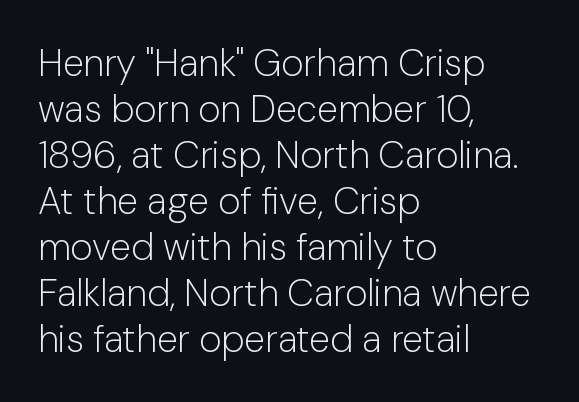
Q: Is the text bold? A: No.
Q: Is the text italic (slanted)? A: No, it is upright.
Q: Is the typeface a serif or a sans-serif typeface? A: Sans-serif.
Q: Is the text underlined? A: No.
Q: How is the paragraph aligned? A: Left-aligned.
Q: Is the spacing between letters normal or unusually wide? A: Normal.
Q: Width (condensed, normal, or wide)? A: Normal.
Q: Stroke contrast? A: Low.
Q: x-height? A: Medium.
Q: Monospaced? A: No.
